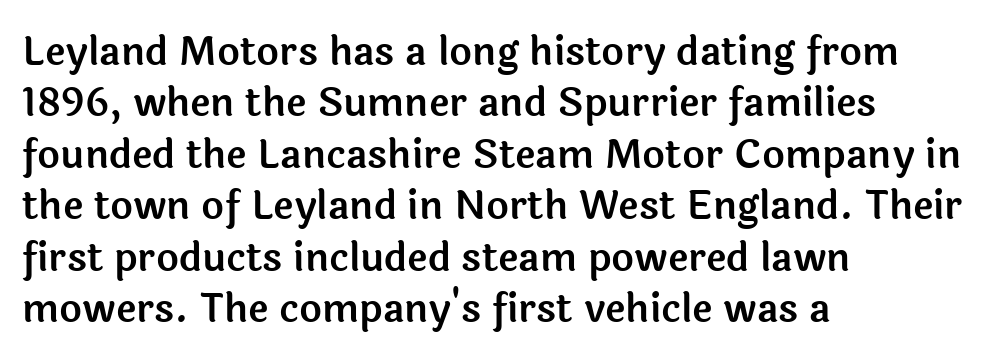
The image shows 39 px sans-serif type, upright; set left-aligned, normal line spacing (1.32x), normal letter spacing, not underlined; a medium x-height.
